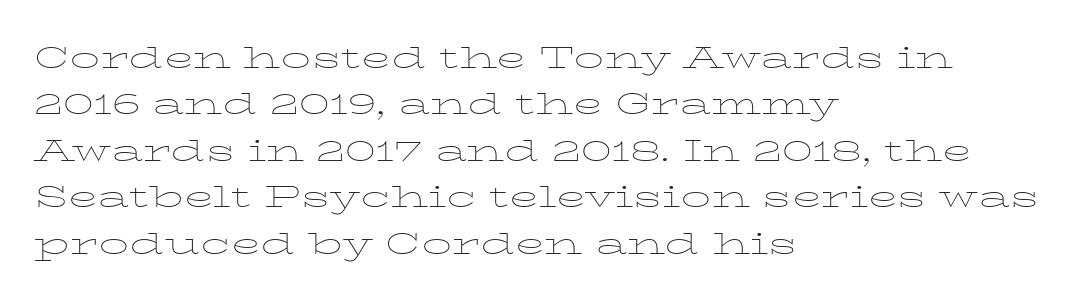
{"serif": "yes", "italic": "no", "bold": "no", "weight": "thin", "width": "wide", "stroke_contrast": "low", "x_height": "medium", "monospaced": "no", "underline": "no", "align": "left", "line_spacing": "normal", "line_spacing_ratio": 1.55, "letter_spacing": "normal", "letter_spacing_em": 0.0, "glyph_px": 30}
